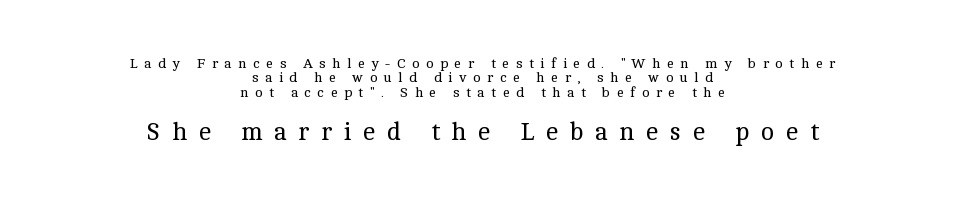
The image shows 25 px text type, upright; set centered, tight line spacing (1.02x), unusually wide letter spacing (+0.47 em), not underlined; the second (bottom) block is 1.79x larger.
